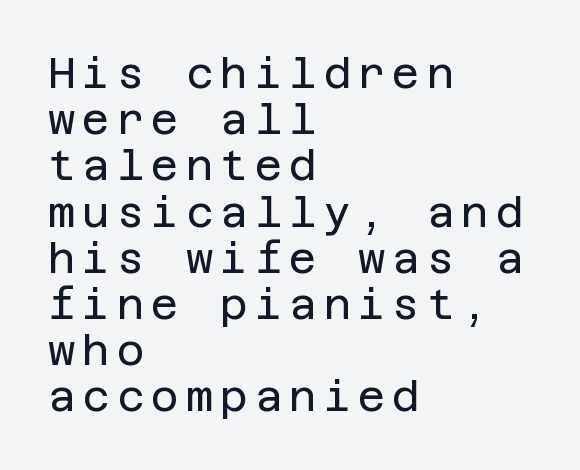
{"serif": "no", "italic": "no", "bold": "no", "weight": "regular", "width": "normal", "stroke_contrast": "low", "x_height": "large", "underline": "no", "align": "left", "line_spacing": "tight", "line_spacing_ratio": 1.1, "glyph_px": 42}
